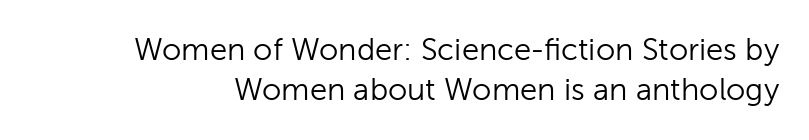
{"serif": "no", "italic": "no", "bold": "no", "weight": "light", "width": "normal", "stroke_contrast": "low", "x_height": "medium", "monospaced": "no", "underline": "no", "line_spacing": "normal", "line_spacing_ratio": 1.3, "letter_spacing": "normal", "letter_spacing_em": 0.0, "glyph_px": 31}
